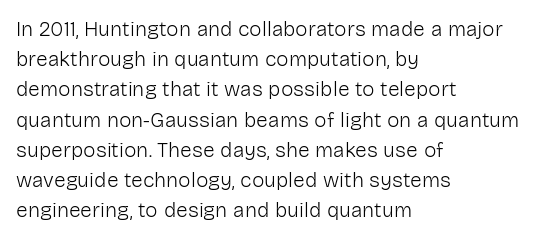
Regarding leading, the lines here are spaced in the standard way. Underline: absent. A classic flush-left, rag-right setting is used for this passage. Every character sits straight up, as roman type does.
